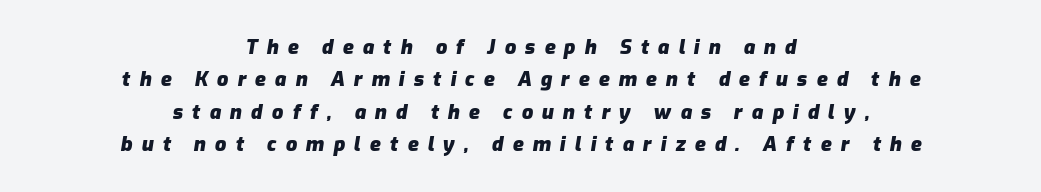
Q: Is the text bold? A: Yes.
Q: Is the text italic (slanted)? A: Yes, it leans right by about 9 degrees.
Q: Is the text underlined? A: No.
Q: How is the paragraph aligned? A: Centered.
Q: Is the spacing between letters normal or unusually wide? A: Unusually wide.
Q: Is the spacing between lines tight, normal or loose? A: Normal.
